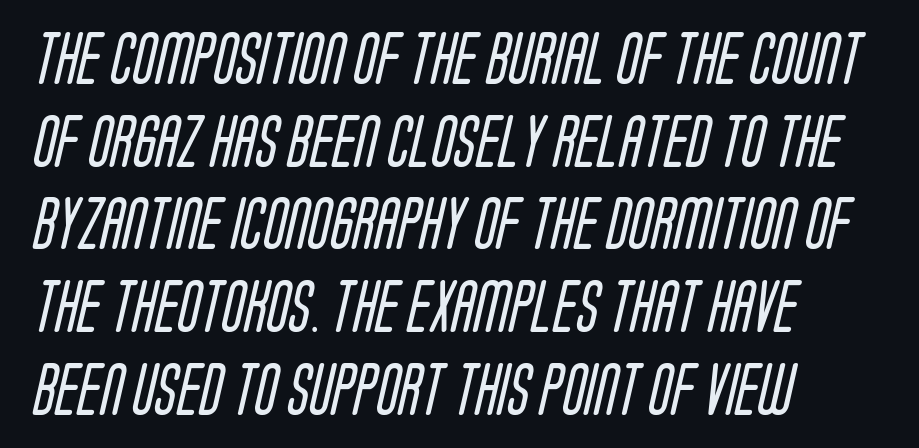
{"serif": "no", "bold": "no", "weight": "regular", "width": "condensed", "stroke_contrast": "low", "x_height": "large", "monospaced": "no", "underline": "no", "align": "left", "line_spacing": "normal", "line_spacing_ratio": 1.59, "letter_spacing": "normal", "letter_spacing_em": 0.0, "glyph_px": 52}
